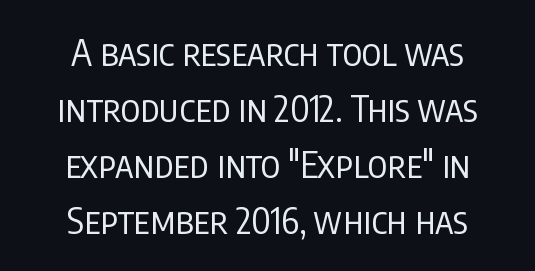
{"serif": "no", "italic": "no", "bold": "no", "weight": "regular", "width": "condensed", "stroke_contrast": "low", "x_height": "large", "monospaced": "no", "underline": "no", "align": "center", "line_spacing": "normal", "line_spacing_ratio": 1.56, "letter_spacing": "normal", "letter_spacing_em": 0.0, "glyph_px": 36}
